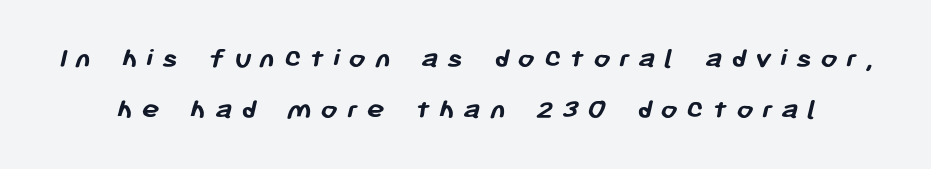
The image shows 30 px semibold sans-serif type; set normal line spacing (1.69x), unusually wide letter spacing (+0.29 em), not underlined; low stroke contrast and a medium x-height.
